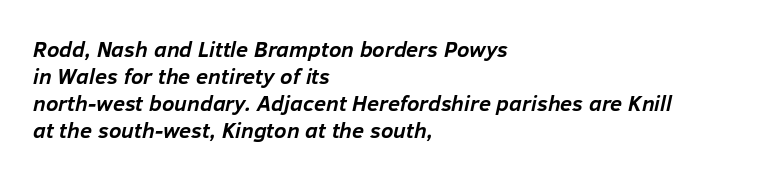
Quick note: italic. Honestly, there is no underline to notice here at all. The tracking reads as untouched default to a designer's eye. Students, this is bold: see how much ink each stroke carries. Is the block centered? No — it sits flush against the left margin.
